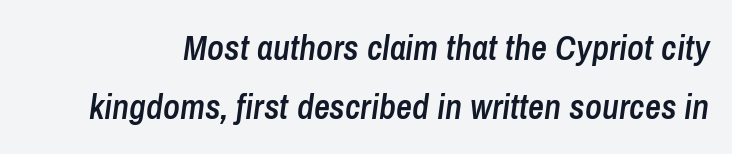
The image shows 35 px semibold, condensed type, italic (leaning right); set normal line spacing (1.7x), normal letter spacing, not underlined; low stroke contrast and a medium x-height.
